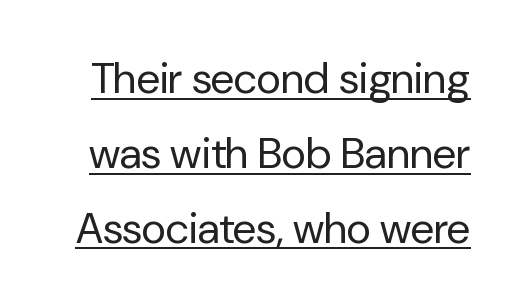
The typeface chosen for these lines omits serifs. This rendering leaves character spacing at its baseline value. If you drew a line through each stem, it would be perfectly vertical. The strokes carry an ordinary text weight at most.
